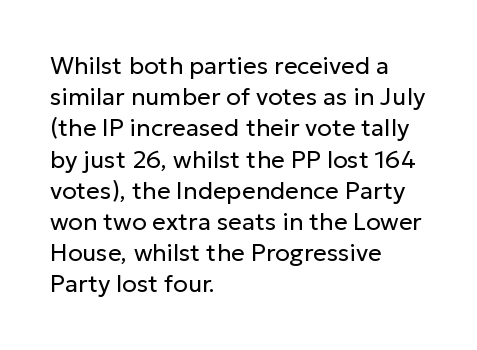
Q: Is the text bold? A: No.
Q: Is the text italic (slanted)? A: No, it is upright.
Q: Is the text underlined? A: No.
Q: How is the paragraph aligned? A: Left-aligned.
Q: Is the spacing between letters normal or unusually wide? A: Normal.
Q: Is the spacing between lines tight, normal or loose? A: Normal.
